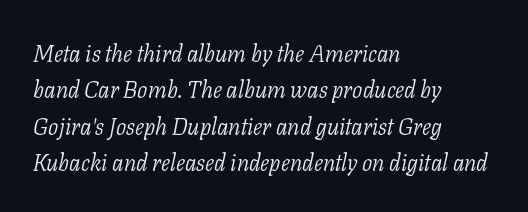
Q: Is the text bold? A: No.
Q: Is the text italic (slanted)? A: Yes, it leans right by about 11 degrees.
Q: Is the text underlined? A: No.
Q: How is the paragraph aligned? A: Left-aligned.
Q: Is the spacing between letters normal or unusually wide? A: Normal.
Q: Is the spacing between lines tight, normal or loose? A: Normal.
